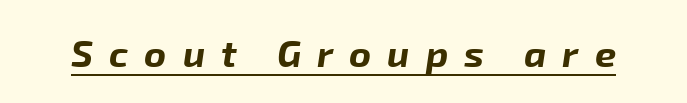
The image shows 38 px bold type, italic (leaning right); set unusually wide letter spacing (+0.42 em), underlined; low stroke contrast and a medium x-height.
